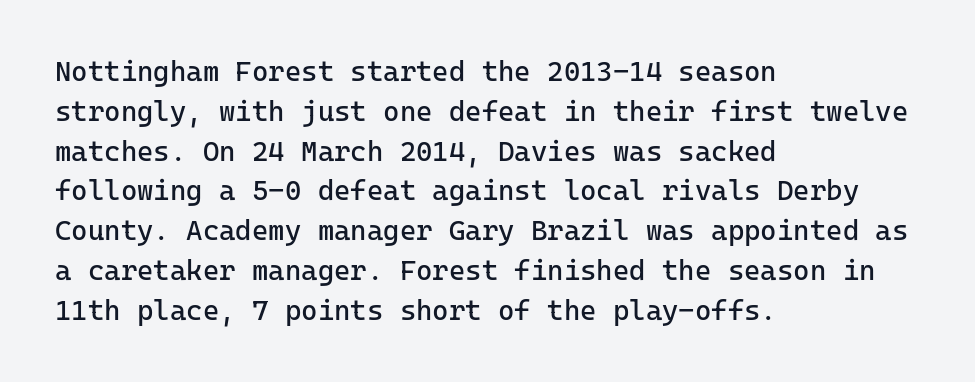
If you measured baseline to baseline, you'd find a middling distance. Letterform terminals end flat and unadorned throughout the passage. This rendering leaves character spacing at its baseline value. No chunkiness to these letters — they're not bold.
